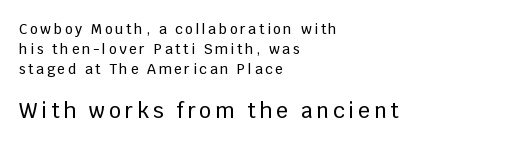
The image shows 21 px text type, upright; set left-aligned, normal line spacing (1.43x), not underlined; the second (bottom) block is 1.5x larger.
